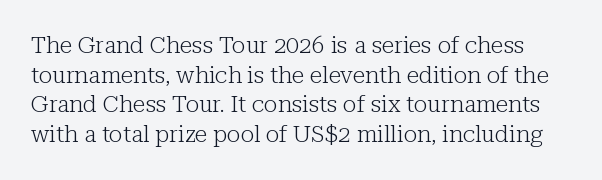
Q: Is the text bold? A: No.
Q: Is the text italic (slanted)? A: No, it is upright.
Q: Is the text underlined? A: No.
Q: Is the spacing between letters normal or unusually wide? A: Normal.
Q: Is the spacing between lines tight, normal or loose? A: Normal.
